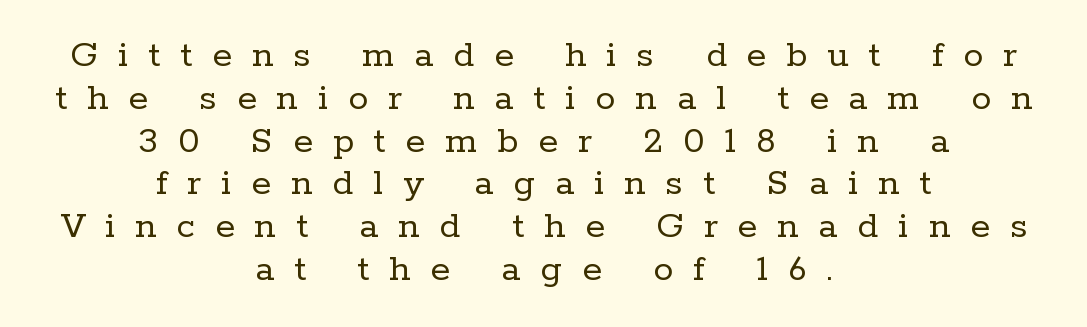
Q: Is the text bold? A: No.
Q: Is the text italic (slanted)? A: No, it is upright.
Q: Is the typeface a serif or a sans-serif typeface? A: Serif.
Q: Is the text underlined? A: No.
Q: How is the paragraph aligned? A: Centered.
Q: Is the spacing between letters normal or unusually wide? A: Unusually wide.
Q: Is the spacing between lines tight, normal or loose? A: Tight.
Q: Width (condensed, normal, or wide)? A: Normal.
Q: Stroke contrast? A: Low.
Q: x-height? A: Medium.
Q: Monospaced? A: No.
